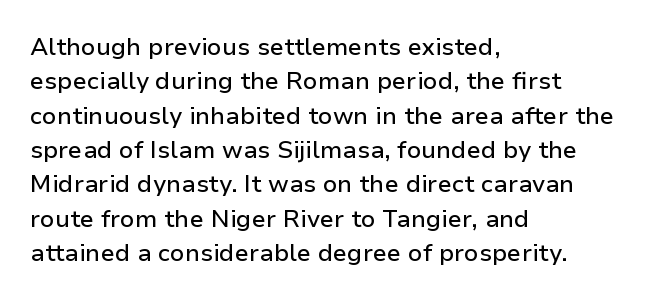
The image shows 24 px text type, upright; set left-aligned, normal line spacing (1.43x), normal letter spacing, not underlined.
